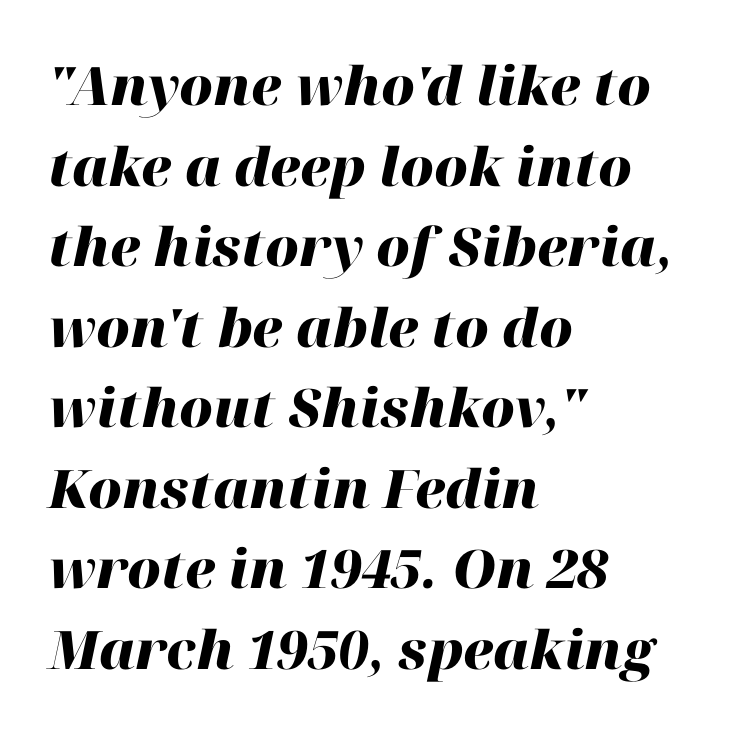
Q: Is the text bold? A: Yes.
Q: Is the text italic (slanted)? A: Yes, it leans right by about 12 degrees.
Q: Is the text underlined? A: No.
Q: How is the paragraph aligned? A: Left-aligned.
Q: Is the spacing between letters normal or unusually wide? A: Normal.
Q: Is the spacing between lines tight, normal or loose? A: Normal.
Q: Width (condensed, normal, or wide)? A: Normal.
Q: Stroke contrast? A: High.
Q: x-height? A: Medium.
Q: Monospaced? A: No.
